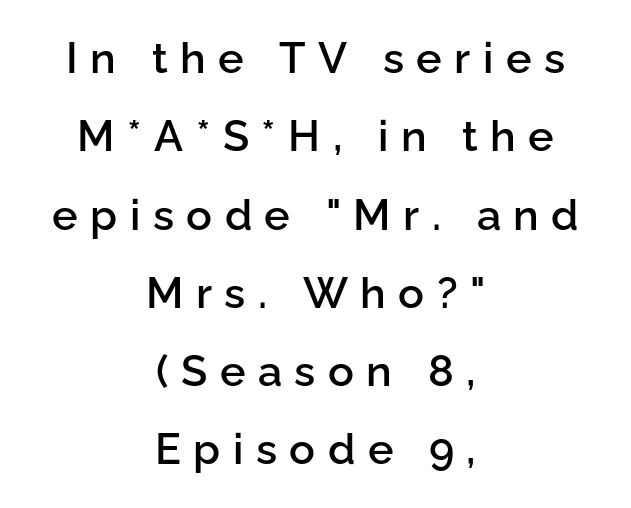
The image shows 43 px semibold sans-serif type, upright; set centered, line spacing 1.82x, unusually wide letter spacing (+0.29 em), not underlined; low stroke contrast and a medium x-height.
